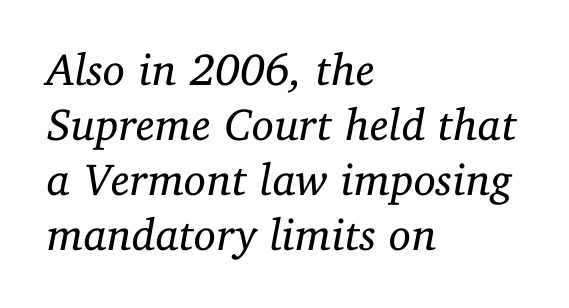
The face used here is rendered with its standard letterfit. Type style note: has serifs. Observe the lean: these are italic letterforms. Is the block centered? No — it sits flush against the left margin.
